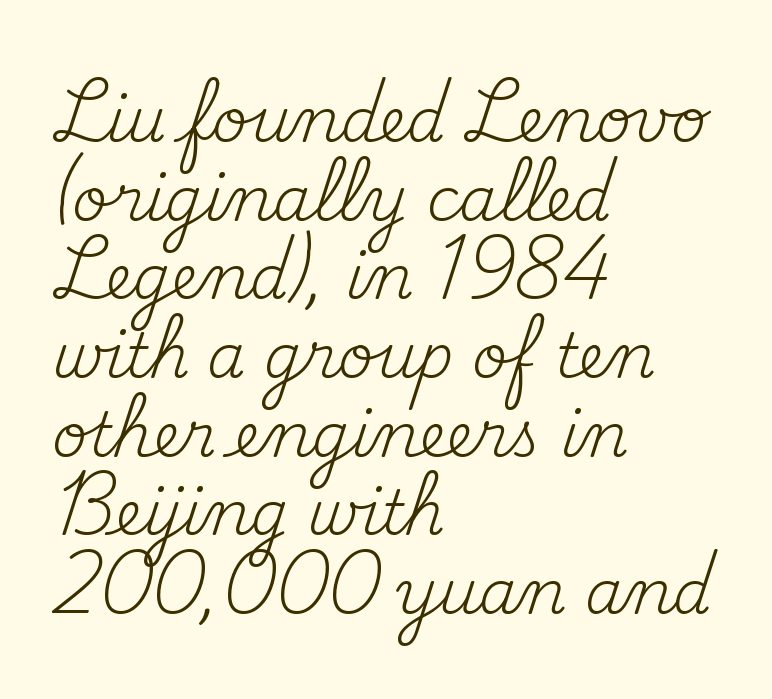
The image shows 61 px regular-weight serif type; set left-aligned, normal line spacing (1.29x), normal letter spacing, not underlined; medium stroke contrast and a small x-height.
